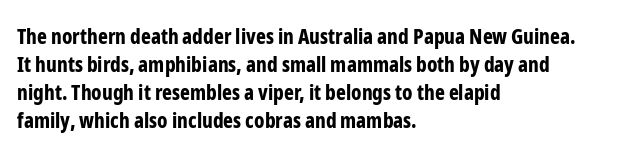
The image shows 21 px bold type, upright; set left-aligned, normal line spacing (1.34x), normal letter spacing, not underlined.
